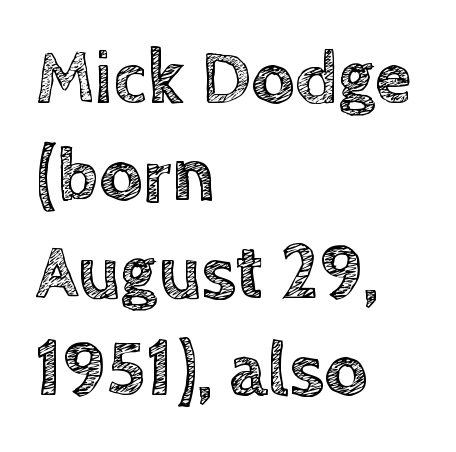
Descenders are the only things crossing below the line. The rendering uses natural spacing where letterforms have individual widths. One glance says typical: line gaps are just what's usual. Compared with typical body copy, the letter spacing here is the same. Posture: straight, roman, zero tilt.
